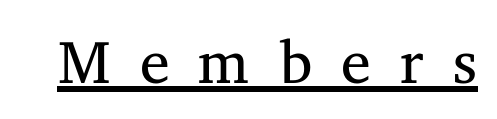
{"serif": "yes", "italic": "no", "bold": "no", "weight": "regular", "width": "normal", "stroke_contrast": "medium", "x_height": "medium", "monospaced": "no", "underline": "yes", "letter_spacing": "wide", "letter_spacing_em": 0.49, "glyph_px": 60}
